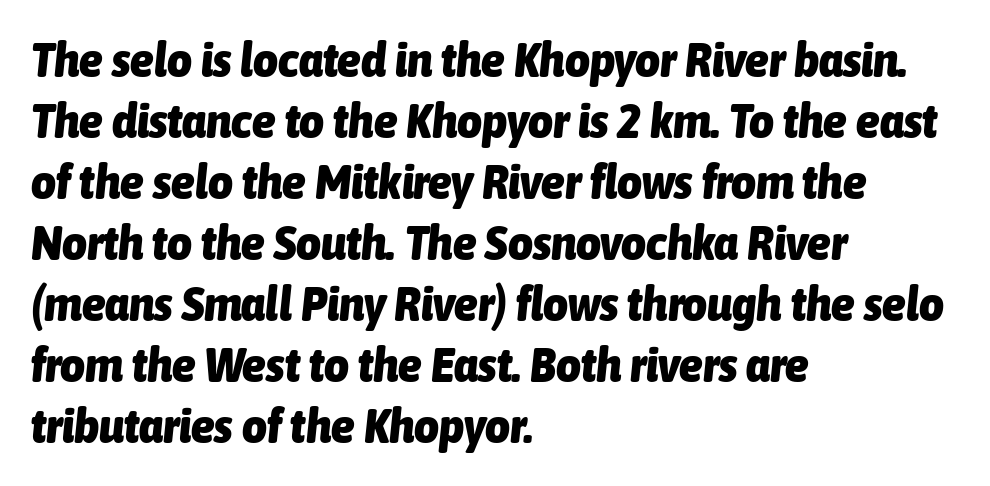
Q: Is the text bold? A: Yes.
Q: Is the text italic (slanted)? A: Yes, it leans right by about 6 degrees.
Q: Is the text underlined? A: No.
Q: How is the paragraph aligned? A: Left-aligned.
Q: Is the spacing between letters normal or unusually wide? A: Normal.
Q: Is the spacing between lines tight, normal or loose? A: Normal.
Q: Width (condensed, normal, or wide)? A: Condensed.
Q: Stroke contrast? A: Low.
Q: x-height? A: Medium.
Q: Monospaced? A: No.
